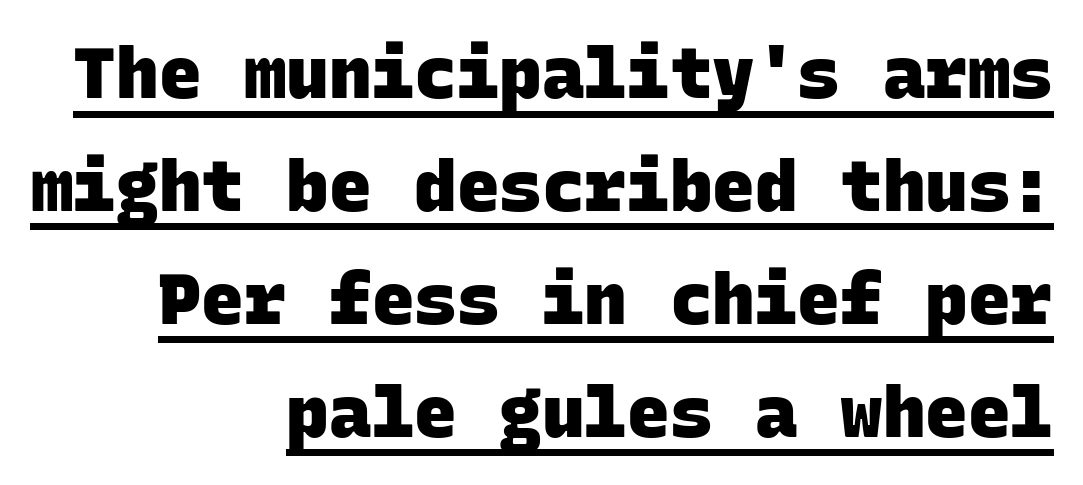
The image shows 71 px heavy sans-serif type, monospaced; set right-aligned, normal line spacing (1.59x), normal letter spacing, underlined; low stroke contrast and a large x-height.
